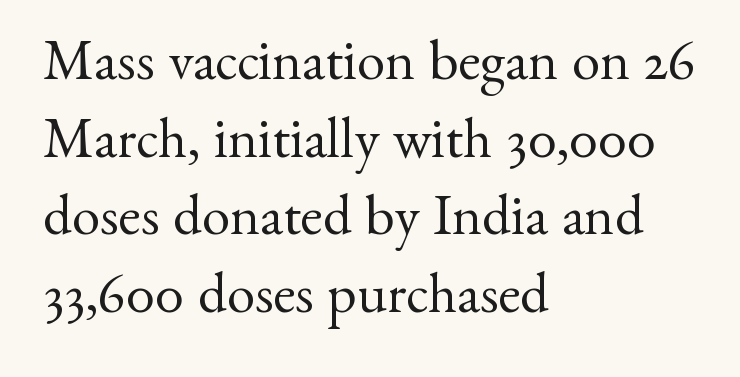
Does the copy run flush right? No — it runs flush left. Classification — serif. Ordinary non-slanted type is in use. No extra tracking has been applied to these lines. Weight class: somewhere from thin through regular. Varying glyph widths throughout — classic text-font behaviour.
